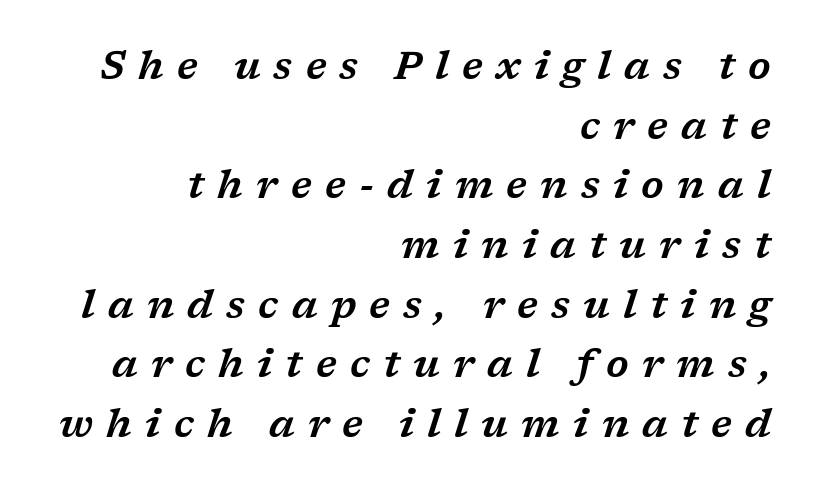
The image shows 39 px wide serif type, italic (leaning right); set right-aligned, normal line spacing (1.53x), unusually wide letter spacing (+0.34 em), not underlined; low stroke contrast and a medium x-height.
